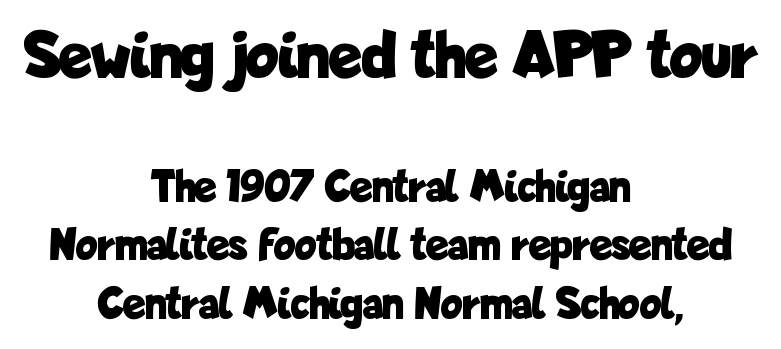
{"serif": "no", "italic": "no", "bold": "yes", "weight": "bold", "width": "condensed", "stroke_contrast": "low", "x_height": "medium", "monospaced": "no", "underline": "no", "align": "center", "line_spacing": "normal", "line_spacing_ratio": 1.28, "letter_spacing": "normal", "letter_spacing_em": 0.0, "larger_block": "first", "size_ratio": 1.5, "glyph_px": 69}
